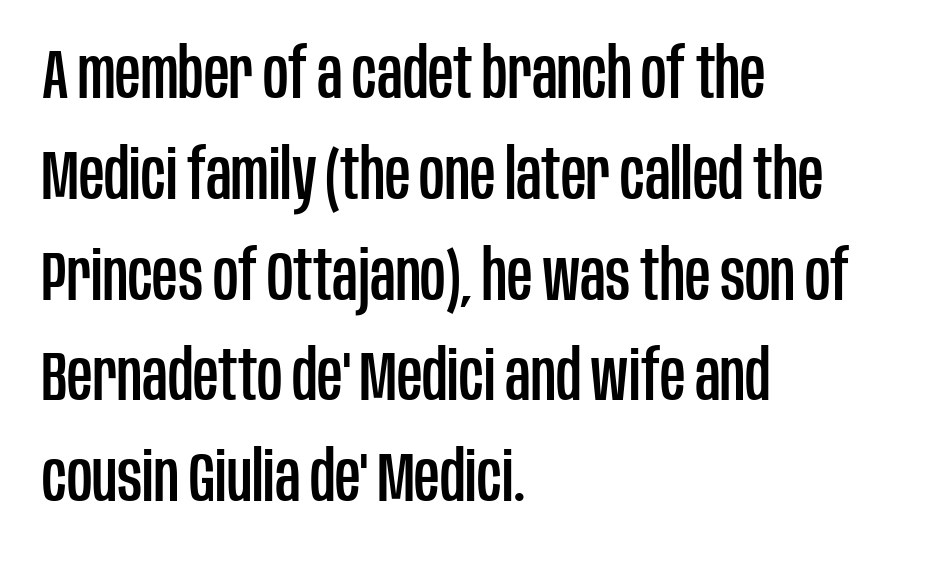
The image shows 70 px condensed sans-serif type, upright; set left-aligned, normal line spacing (1.44x), normal letter spacing, not underlined; low stroke contrast and a large x-height.
